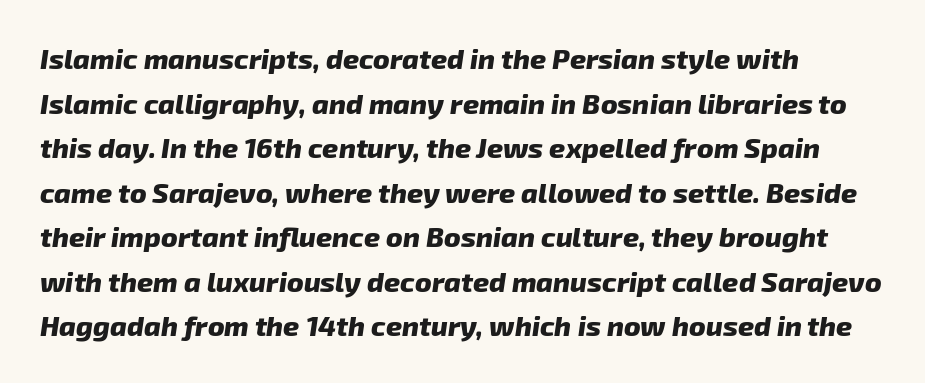
{"serif": "no", "bold": "yes", "weight": "heavy", "width": "normal", "stroke_contrast": "low", "x_height": "medium", "monospaced": "no", "underline": "no", "align": "left", "line_spacing": "normal", "line_spacing_ratio": 1.59, "letter_spacing": "normal", "letter_spacing_em": 0.0, "glyph_px": 28}
